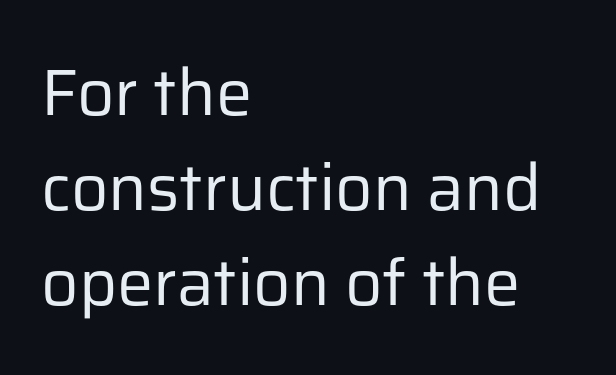
Q: Is the text bold? A: No.
Q: Is the text italic (slanted)? A: No, it is upright.
Q: Is the typeface a serif or a sans-serif typeface? A: Sans-serif.
Q: Is the text underlined? A: No.
Q: How is the paragraph aligned? A: Left-aligned.
Q: Is the spacing between letters normal or unusually wide? A: Normal.
Q: Is the spacing between lines tight, normal or loose? A: Normal.
Q: Width (condensed, normal, or wide)? A: Normal.
Q: Stroke contrast? A: Low.
Q: x-height? A: Medium.
Q: Monospaced? A: No.
